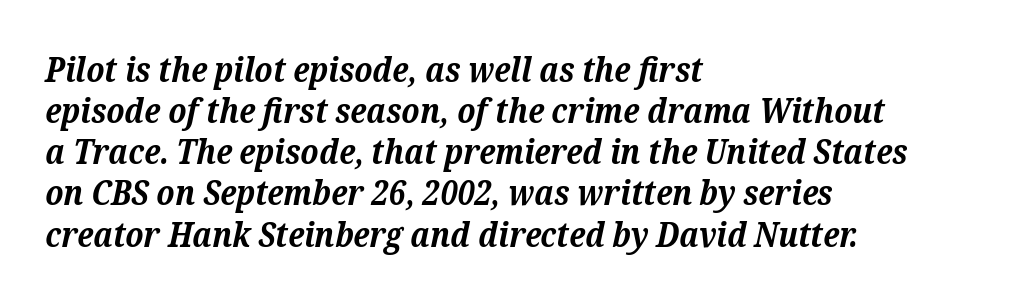
The image shows 34 px bold serif type, italic (leaning right); set left-aligned, line spacing 1.21x, normal letter spacing, not underlined; medium stroke contrast and a medium x-height.
